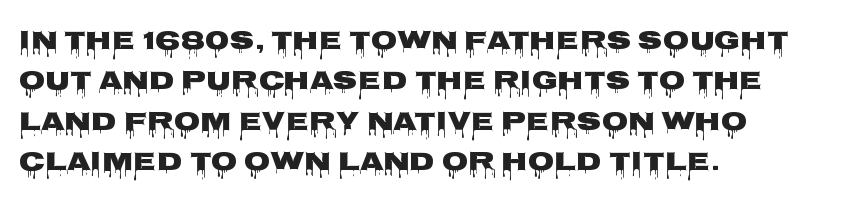
{"italic": "no", "underline": "no", "align": "left", "line_spacing": "normal", "line_spacing_ratio": 1.5, "letter_spacing": "normal", "letter_spacing_em": 0.0, "glyph_px": 27}
